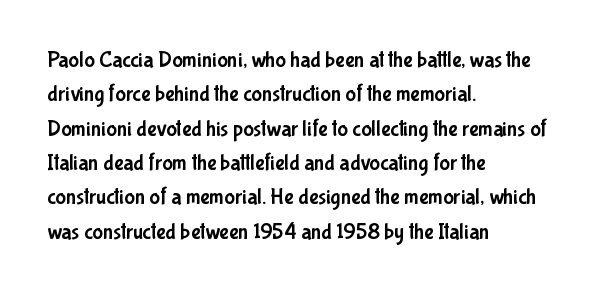
The image shows 22 px text type, upright; set left-aligned, normal line spacing (1.56x), normal letter spacing, not underlined.
